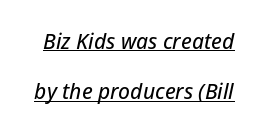
The image shows 21 px text type, italic (leaning right); set loose line spacing (2.4x), normal letter spacing, underlined.
